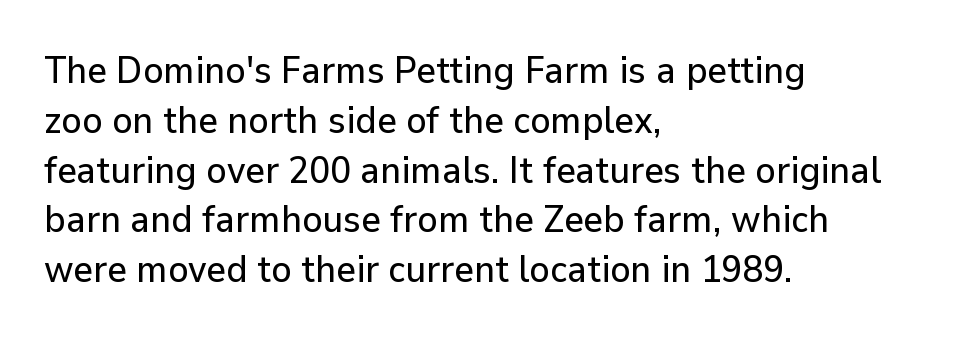
{"serif": "no", "italic": "no", "width": "normal", "stroke_contrast": "low", "x_height": "medium", "monospaced": "no", "underline": "no", "align": "left", "line_spacing": "normal", "line_spacing_ratio": 1.31, "letter_spacing": "normal", "letter_spacing_em": 0.0, "glyph_px": 38}
